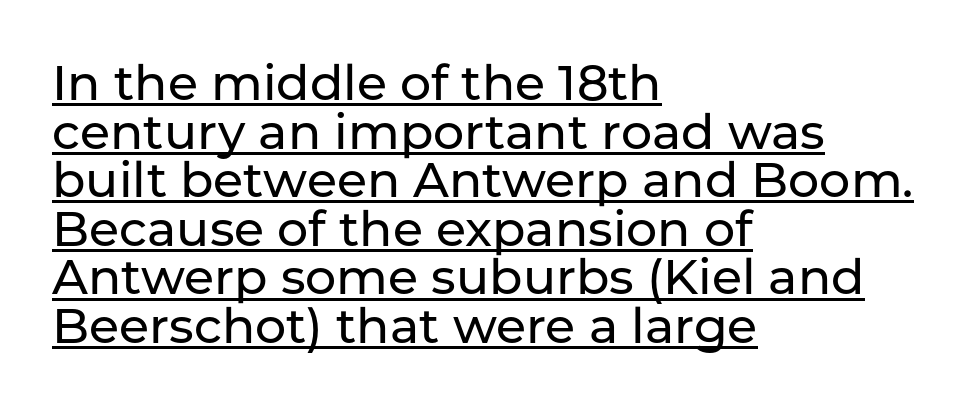
The image shows 49 px sans-serif type, upright; set left-aligned, tight line spacing (0.99x), normal letter spacing, underlined; low stroke contrast and a medium x-height.
